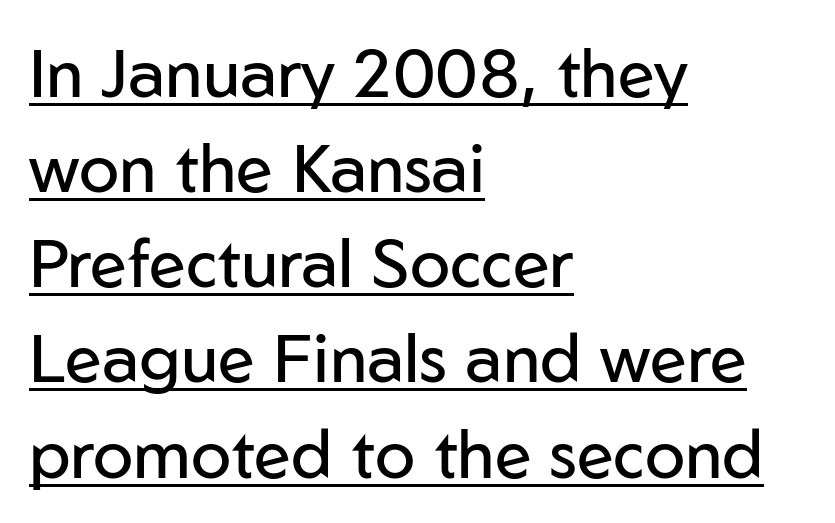
The image shows 67 px regular-weight sans-serif type, upright; set left-aligned, normal line spacing (1.42x), normal letter spacing, underlined; low stroke contrast and a medium x-height.
